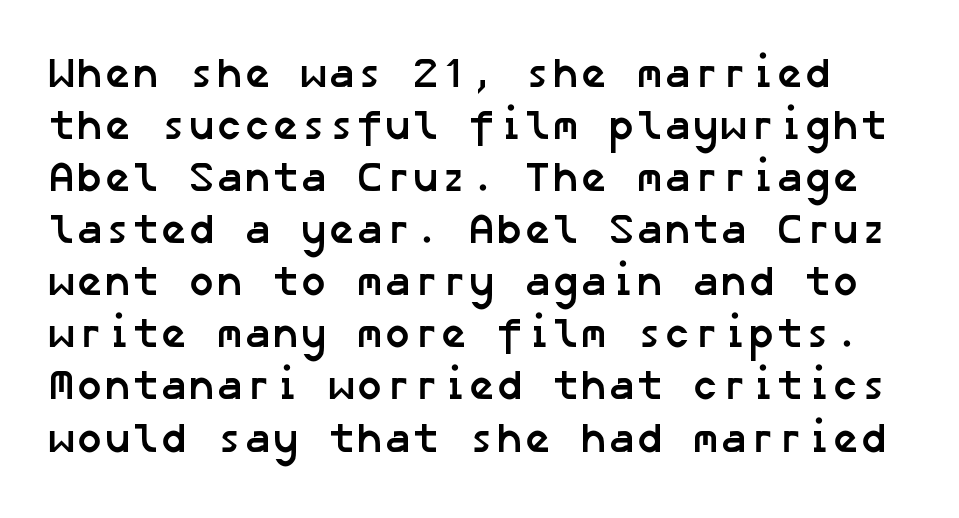
The image shows 42 px semibold sans-serif type; set line spacing 1.24x, normal letter spacing, not underlined; low stroke contrast and a medium x-height.
